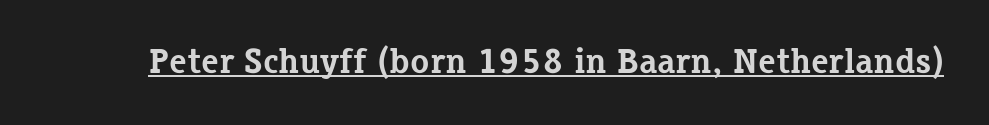
{"serif": "yes", "italic": "no", "bold": "yes", "weight": "bold", "width": "normal", "stroke_contrast": "low", "x_height": "medium", "monospaced": "no", "underline": "yes", "letter_spacing": "normal", "letter_spacing_em": 0.0, "glyph_px": 35}
